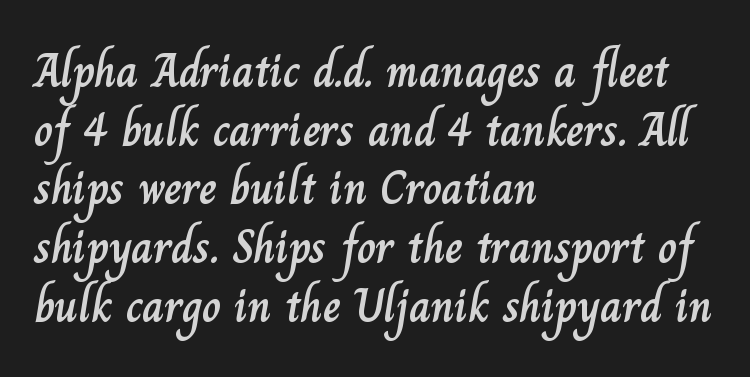
Q: Is the text italic (slanted)? A: Yes.
Q: Is the text underlined? A: No.
Q: How is the paragraph aligned? A: Left-aligned.
Q: Is the spacing between letters normal or unusually wide? A: Normal.
Q: Is the spacing between lines tight, normal or loose? A: Normal.
Q: Width (condensed, normal, or wide)? A: Normal.
Q: Stroke contrast? A: Low.
Q: x-height? A: Small.
Q: Monospaced? A: No.
